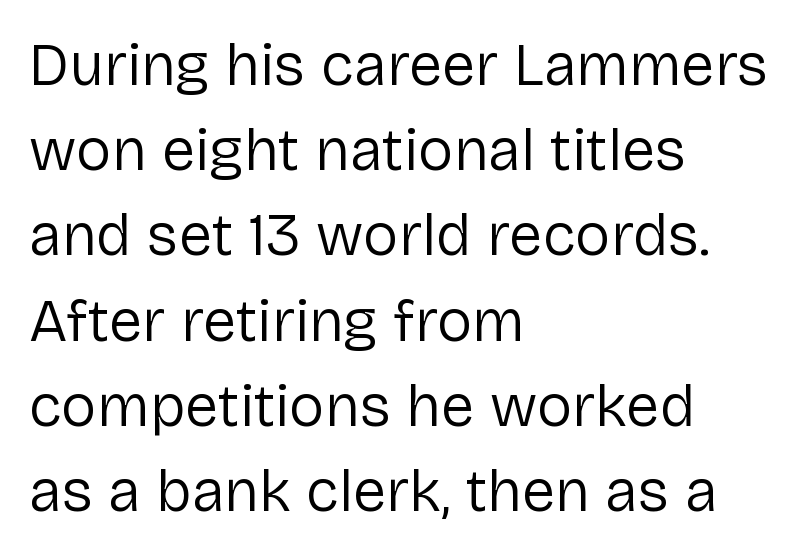
{"serif": "no", "italic": "no", "bold": "no", "weight": "regular", "width": "normal", "stroke_contrast": "low", "x_height": "medium", "monospaced": "no", "underline": "no", "align": "left", "line_spacing": "normal", "line_spacing_ratio": 1.42, "letter_spacing": "normal", "letter_spacing_em": 0.0, "glyph_px": 60}
